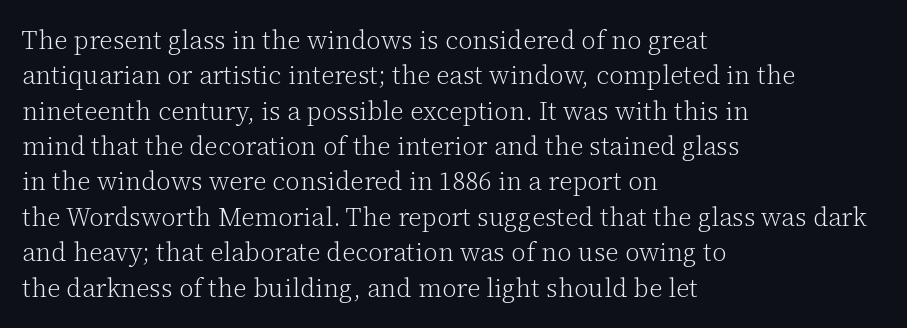
Vertically, the passage feels balanced, rows spaced as you'd expect. No italicization has been applied; the sample stays upright. A bare baseline throughout the passage. Think standard paragraph weight, or any step lighter than that.
